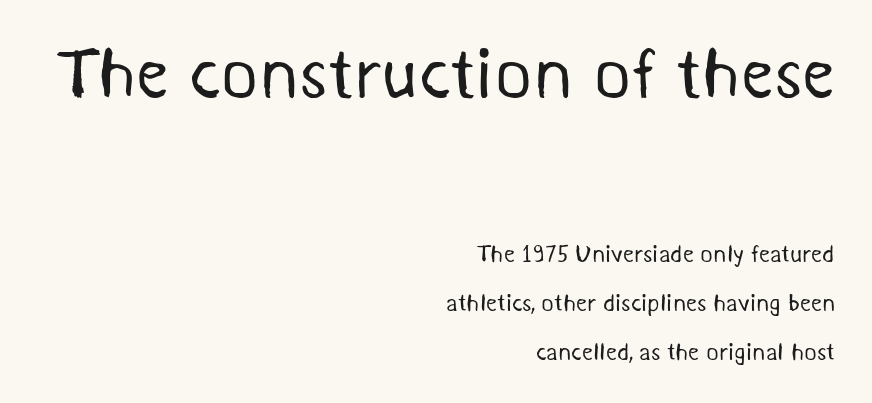
The image shows 72 px regular-weight sans-serif type; set right-aligned, loose line spacing (2.04x), normal letter spacing, not underlined; the first (top) block is 3.0x larger; medium stroke contrast and a medium x-height.
